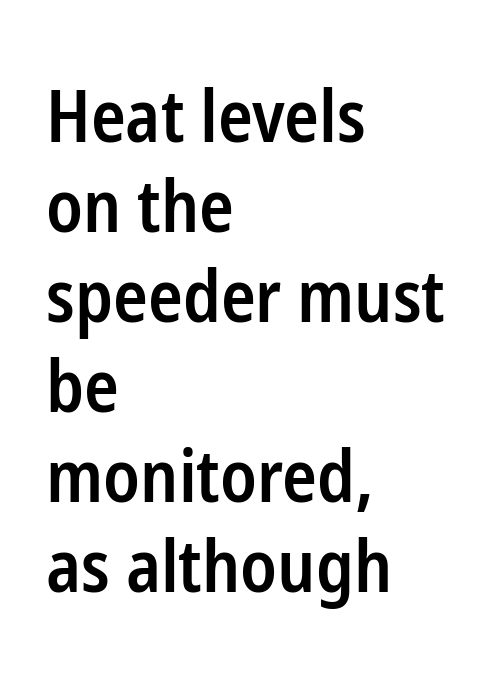
{"serif": "no", "italic": "no", "bold": "semi", "weight": "semibold", "width": "condensed", "stroke_contrast": "low", "x_height": "medium", "monospaced": "no", "underline": "no", "align": "left", "line_spacing": "normal", "line_spacing_ratio": 1.25, "letter_spacing": "normal", "letter_spacing_em": 0.0, "glyph_px": 72}
